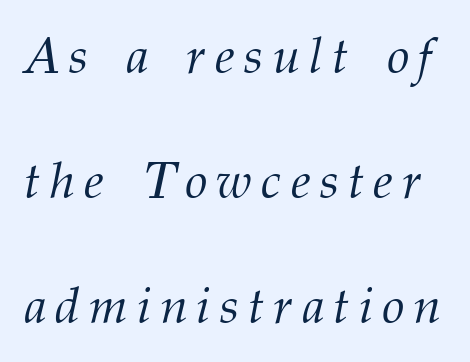
Q: Is the text bold? A: No.
Q: Is the text italic (slanted)? A: Yes, it leans right by about 12 degrees.
Q: Is the typeface a serif or a sans-serif typeface? A: Serif.
Q: Is the text underlined? A: No.
Q: Is the spacing between lines tight, normal or loose? A: Loose.
Q: Width (condensed, normal, or wide)? A: Normal.
Q: Stroke contrast? A: Medium.
Q: x-height? A: Medium.
Q: Monospaced? A: No.
